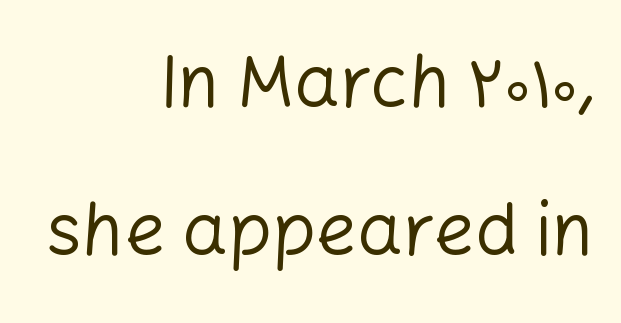
Q: Is the text bold? A: No.
Q: Is the text italic (slanted)? A: No, it is upright.
Q: Is the typeface a serif or a sans-serif typeface? A: Sans-serif.
Q: Is the text underlined? A: No.
Q: How is the paragraph aligned? A: Right-aligned.
Q: Is the spacing between letters normal or unusually wide? A: Normal.
Q: Is the spacing between lines tight, normal or loose? A: Loose.
Q: Width (condensed, normal, or wide)? A: Normal.
Q: Stroke contrast? A: Low.
Q: x-height? A: Medium.
Q: Monospaced? A: No.
